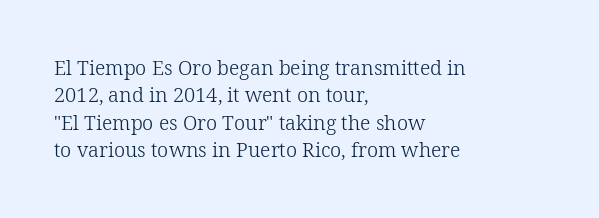
The image shows 20 px text type, upright; set left-aligned, normal line spacing (1.37x), normal letter spacing, not underlined.
